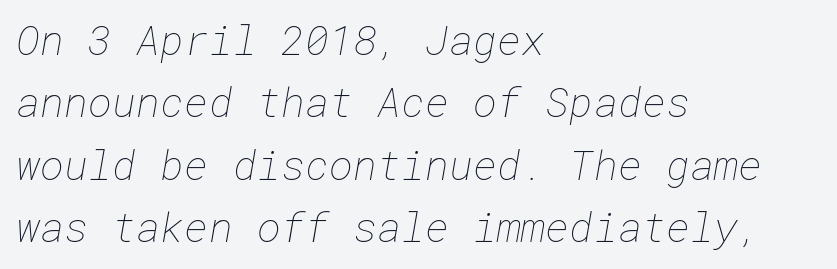
The image shows 41 px thin type; set left-aligned, normal line spacing (1.52x), normal letter spacing, not underlined; low stroke contrast and a medium x-height.
